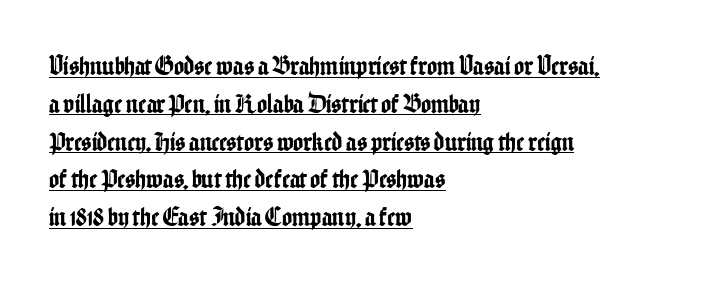
The image shows 27 px text type, upright; set left-aligned, normal line spacing (1.4x), normal letter spacing, underlined.
